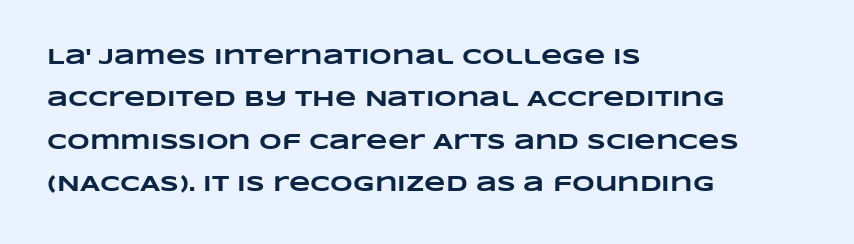
Q: Is the text bold? A: Yes.
Q: Is the text underlined? A: No.
Q: How is the paragraph aligned? A: Left-aligned.
Q: Is the spacing between letters normal or unusually wide? A: Normal.
Q: Is the spacing between lines tight, normal or loose? A: Loose.
